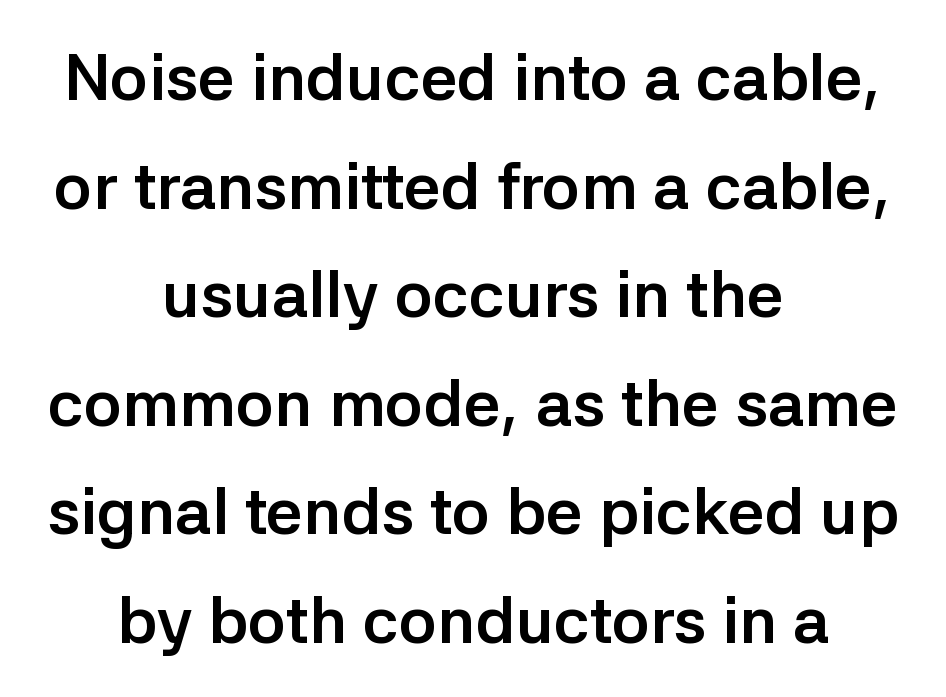
The image shows 65 px semibold sans-serif type, upright; set centered, normal line spacing (1.67x), normal letter spacing, not underlined; low stroke contrast and a medium x-height.
